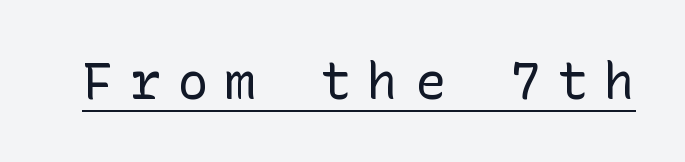
Q: Is the text bold? A: No.
Q: Is the text italic (slanted)? A: No, it is upright.
Q: Is the typeface a serif or a sans-serif typeface? A: Sans-serif.
Q: Is the text underlined? A: Yes.
Q: Is the spacing between letters normal or unusually wide? A: Unusually wide.
Q: Width (condensed, normal, or wide)? A: Normal.
Q: Stroke contrast? A: Low.
Q: x-height? A: Medium.
